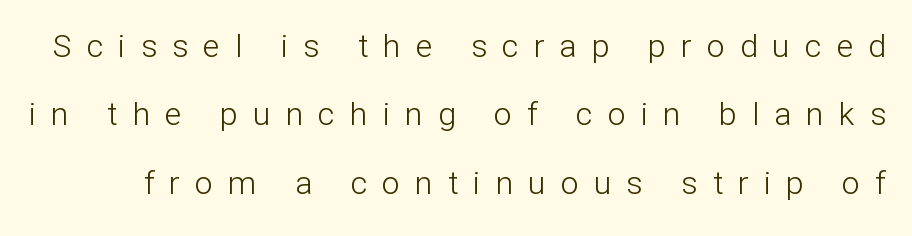
Q: Is the text bold? A: No.
Q: Is the text italic (slanted)? A: No, it is upright.
Q: Is the typeface a serif or a sans-serif typeface? A: Sans-serif.
Q: Is the text underlined? A: No.
Q: Is the spacing between letters normal or unusually wide? A: Unusually wide.
Q: Is the spacing between lines tight, normal or loose? A: Loose.
Q: Width (condensed, normal, or wide)? A: Normal.
Q: Stroke contrast? A: Low.
Q: x-height? A: Medium.
Q: Monospaced? A: No.
